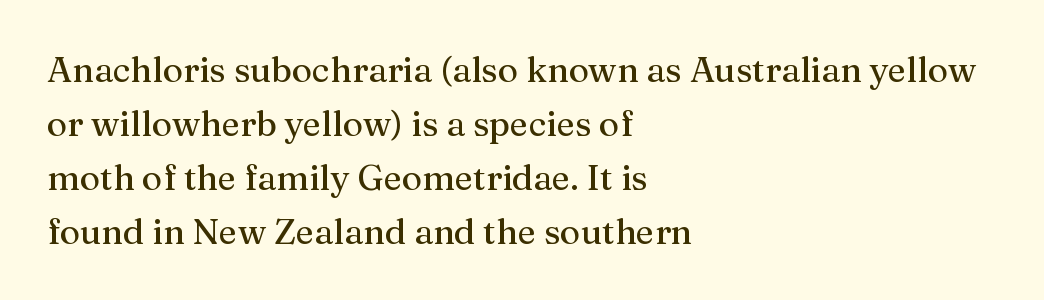
Q: Is the text italic (slanted)? A: No, it is upright.
Q: Is the typeface a serif or a sans-serif typeface? A: Serif.
Q: Is the text underlined? A: No.
Q: How is the paragraph aligned? A: Left-aligned.
Q: Is the spacing between letters normal or unusually wide? A: Normal.
Q: Is the spacing between lines tight, normal or loose? A: Normal.
Q: Width (condensed, normal, or wide)? A: Normal.
Q: Stroke contrast? A: Medium.
Q: x-height? A: Medium.
Q: Monospaced? A: No.
